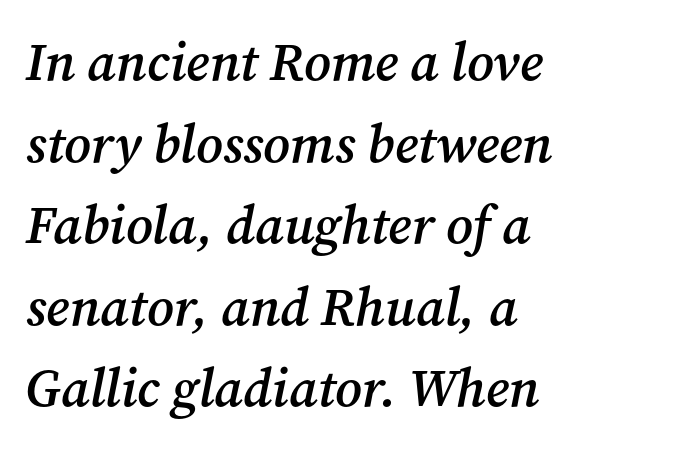
The image shows 53 px semibold serif type, italic (leaning right); set left-aligned, normal line spacing (1.54x), normal letter spacing, not underlined; medium stroke contrast and a medium x-height.
